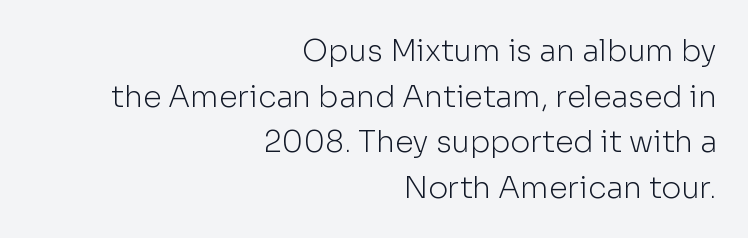
The vertical gap from one line to the next is medium. Between one letter and the next there's only the usual sliver of space. Designer's note — italics off, roman on. Every row of glyphs terminates at an identical x-position on the right. The font sits on the lighter half of the weight spectrum, regular included.
